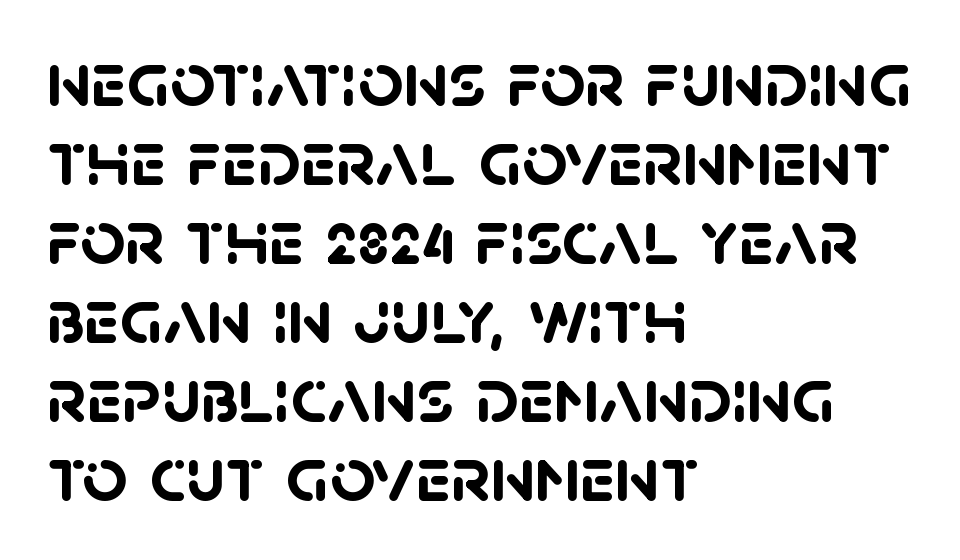
{"serif": "no", "bold": "yes", "weight": "semibold", "width": "normal", "stroke_contrast": "low", "x_height": "large", "monospaced": "no", "underline": "no", "align": "left", "line_spacing": "tight", "line_spacing_ratio": 1.0, "letter_spacing": "normal", "letter_spacing_em": 0.0, "glyph_px": 79}
